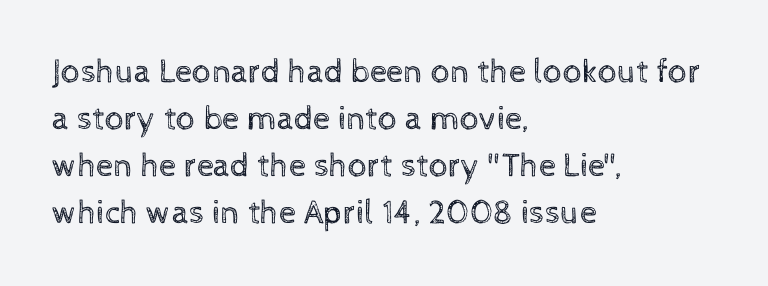
Q: Is the text bold? A: No.
Q: Is the text italic (slanted)? A: No, it is upright.
Q: Is the text underlined? A: No.
Q: How is the paragraph aligned? A: Left-aligned.
Q: Is the spacing between letters normal or unusually wide? A: Normal.
Q: Is the spacing between lines tight, normal or loose? A: Normal.
Q: Width (condensed, normal, or wide)? A: Normal.
Q: x-height? A: Medium.
Q: Monospaced? A: No.
